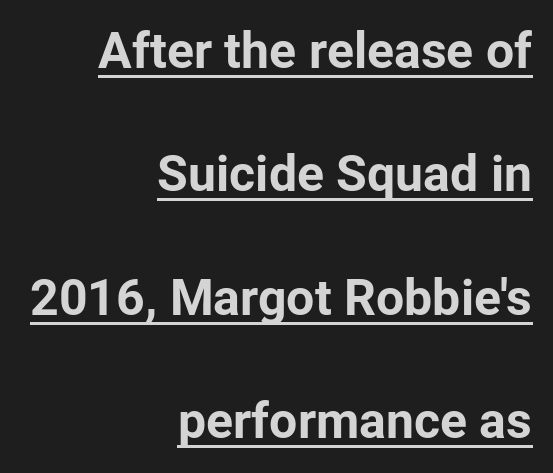
Q: Is the text bold? A: Yes.
Q: Is the text italic (slanted)? A: No, it is upright.
Q: Is the typeface a serif or a sans-serif typeface? A: Sans-serif.
Q: Is the text underlined? A: Yes.
Q: How is the paragraph aligned? A: Right-aligned.
Q: Is the spacing between letters normal or unusually wide? A: Normal.
Q: Is the spacing between lines tight, normal or loose? A: Loose.
Q: Width (condensed, normal, or wide)? A: Normal.
Q: Stroke contrast? A: Low.
Q: x-height? A: Medium.
Q: Monospaced? A: No.
